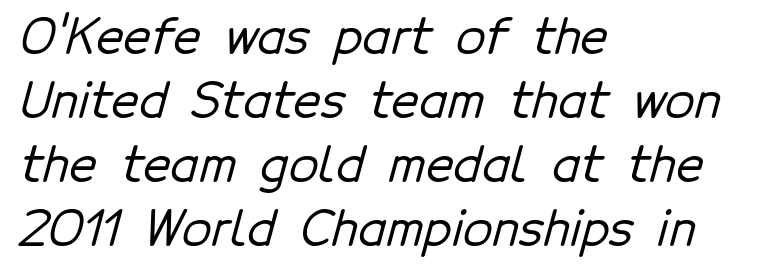
The letters advance in unequal steps, a hallmark of proportional type. Reading down the block, your eye returns to a fixed left position each line. Just letters on the line, the space beneath them empty. Horizontal bands of white between lines are of average thickness. Regarding serifs, this sample does without them.
